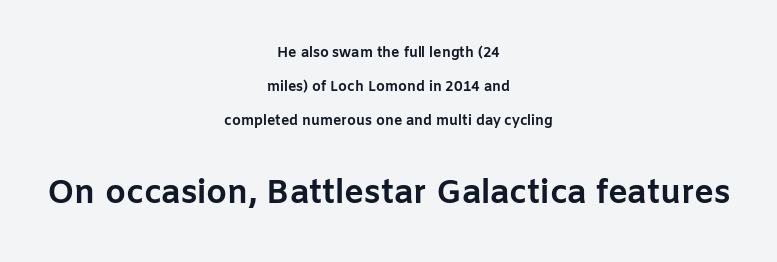
Q: Is the text bold? A: Yes.
Q: Is the text italic (slanted)? A: No, it is upright.
Q: Is the typeface a serif or a sans-serif typeface? A: Sans-serif.
Q: Is the text underlined? A: No.
Q: How is the paragraph aligned? A: Centered.
Q: Is the spacing between letters normal or unusually wide? A: Normal.
Q: Is the spacing between lines tight, normal or loose? A: Loose.
Q: Which block of text is set in a larger size, the first (top) or the second (bottom)? A: The second (bottom) one.
Q: Width (condensed, normal, or wide)? A: Normal.
Q: Stroke contrast? A: Low.
Q: x-height? A: Medium.
Q: Monospaced? A: No.
